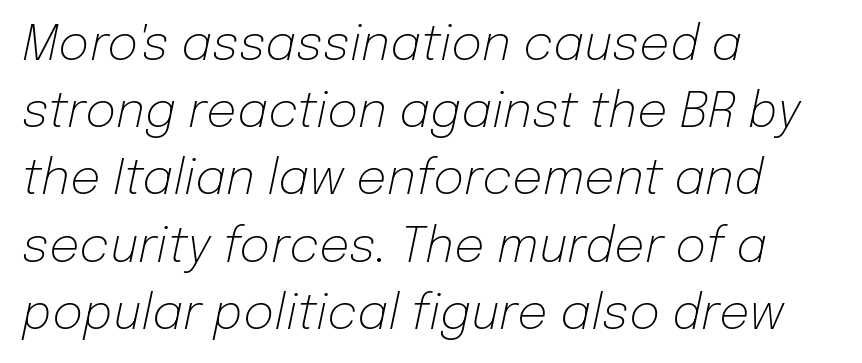
The image shows 48 px light type, italic (leaning right); set left-aligned, normal line spacing (1.4x), normal letter spacing, not underlined; low stroke contrast and a medium x-height.
